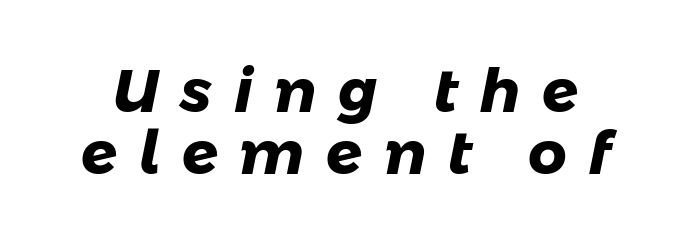
Q: Is the text bold? A: Yes.
Q: Is the typeface a serif or a sans-serif typeface? A: Sans-serif.
Q: Is the text underlined? A: No.
Q: Is the spacing between letters normal or unusually wide? A: Unusually wide.
Q: Is the spacing between lines tight, normal or loose? A: Tight.
Q: Width (condensed, normal, or wide)? A: Normal.
Q: Stroke contrast? A: Low.
Q: x-height? A: Medium.
Q: Monospaced? A: No.
